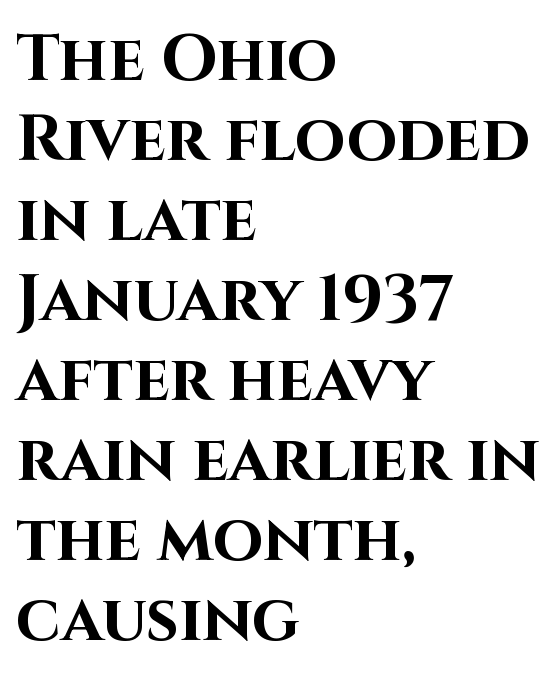
The gaps between neighbouring characters are ordinary and unremarkable. The foot of each line stays bare and open. Pretty heavy lettering here — definitely bold. The letters stand straight up with perfectly vertical stems.
